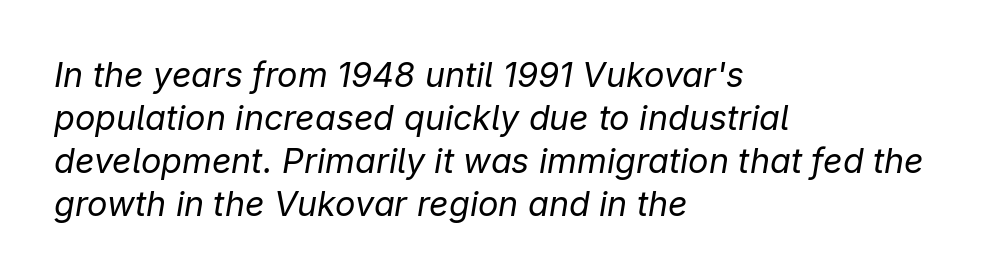
The image shows 34 px regular-weight type, italic (leaning right); set left-aligned, normal line spacing (1.26x), normal letter spacing, not underlined; low stroke contrast and a medium x-height.
